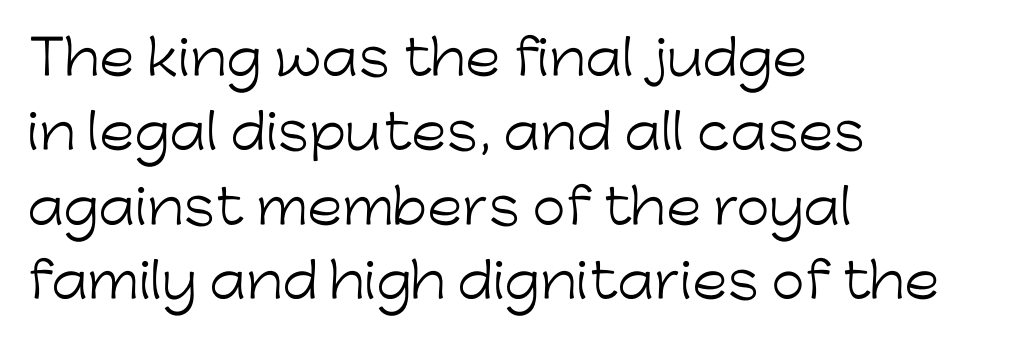
The image shows 48 px light sans-serif type, upright; set left-aligned, normal line spacing (1.55x), normal letter spacing, not underlined; low stroke contrast and a medium x-height.
